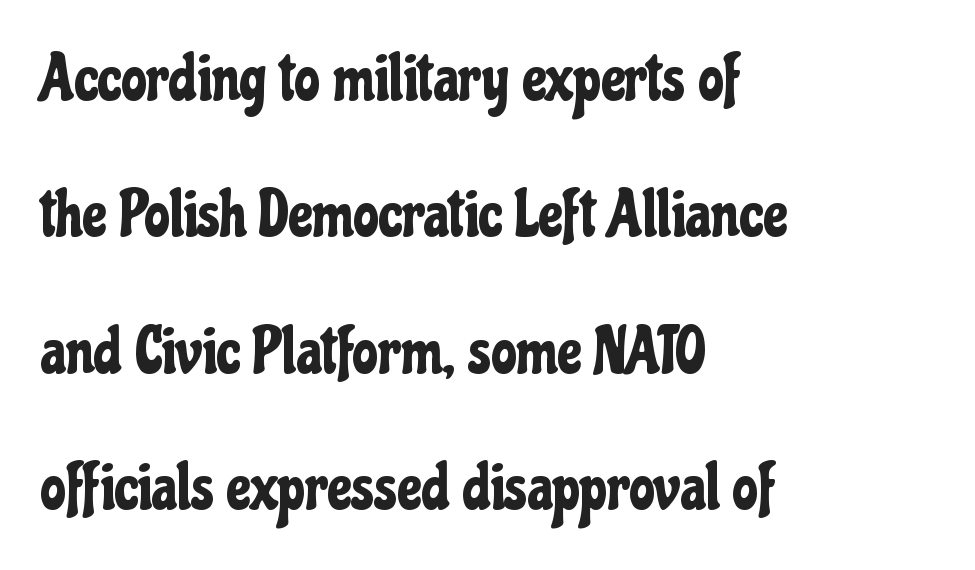
Q: Is the text italic (slanted)? A: No, it is upright.
Q: Is the typeface a serif or a sans-serif typeface? A: Sans-serif.
Q: Is the text underlined? A: No.
Q: How is the paragraph aligned? A: Left-aligned.
Q: Is the spacing between letters normal or unusually wide? A: Normal.
Q: Is the spacing between lines tight, normal or loose? A: Loose.
Q: Width (condensed, normal, or wide)? A: Condensed.
Q: Stroke contrast? A: Low.
Q: x-height? A: Medium.
Q: Monospaced? A: No.
